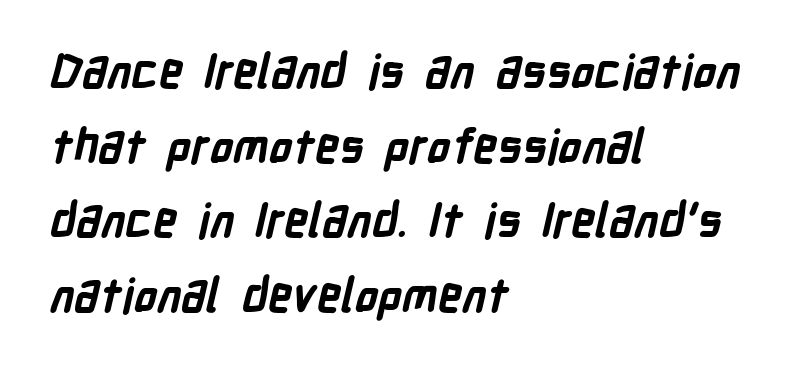
The image shows 47 px bold, condensed sans-serif type; set left-aligned, normal line spacing (1.59x), normal letter spacing, not underlined; low stroke contrast and a medium x-height.
